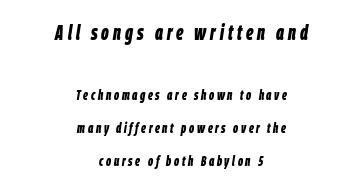
Rows of type keep a wide berth in the vertical direction. Size contrast runs from large at the top to small at the bottom. These lines stack symmetrically, like a column narrowing and widening about its center. Italic? Definitely — the glyphs are oblique.
